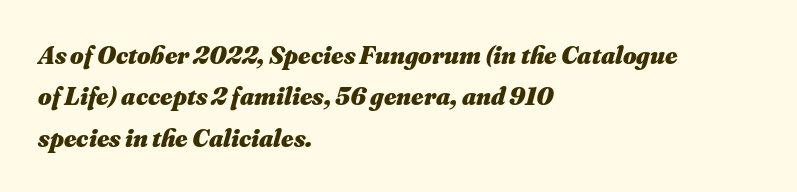
The image shows 26 px bold type, italic (leaning right); set left-aligned, normal line spacing (1.59x), normal letter spacing, not underlined.
